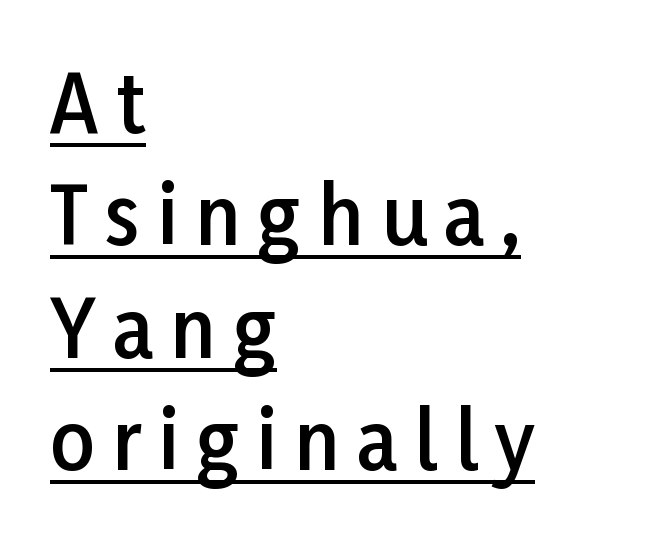
Q: Is the text bold? A: Semi-bold.
Q: Is the text italic (slanted)? A: No, it is upright.
Q: Is the typeface a serif or a sans-serif typeface? A: Sans-serif.
Q: Is the text underlined? A: Yes.
Q: How is the paragraph aligned? A: Left-aligned.
Q: Is the spacing between letters normal or unusually wide? A: Unusually wide.
Q: Is the spacing between lines tight, normal or loose? A: Normal.
Q: Width (condensed, normal, or wide)? A: Normal.
Q: Stroke contrast? A: Low.
Q: x-height? A: Medium.
Q: Monospaced? A: No.
